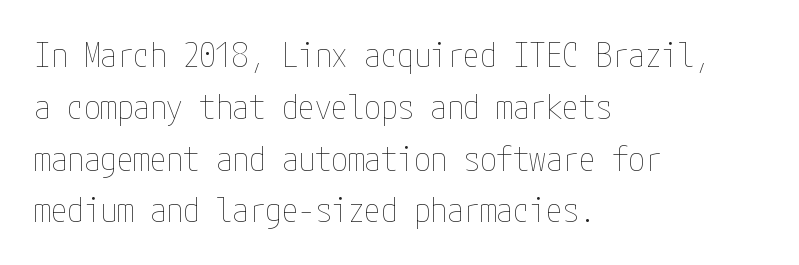
No word sits above an underline. Line spacing here is normal. Compared with typical body copy, the letter spacing here is the same. The rag falls on the right side of this text block. No extra ink here — the face is not bold. Every character sits straight up, as roman type does.
